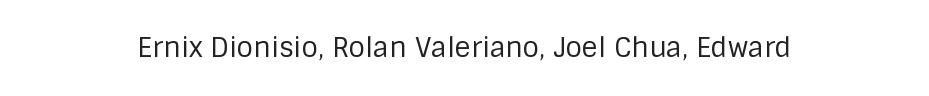
Q: Is the text bold? A: No.
Q: Is the text italic (slanted)? A: No, it is upright.
Q: Is the text underlined? A: No.
Q: Is the spacing between letters normal or unusually wide? A: Normal.
